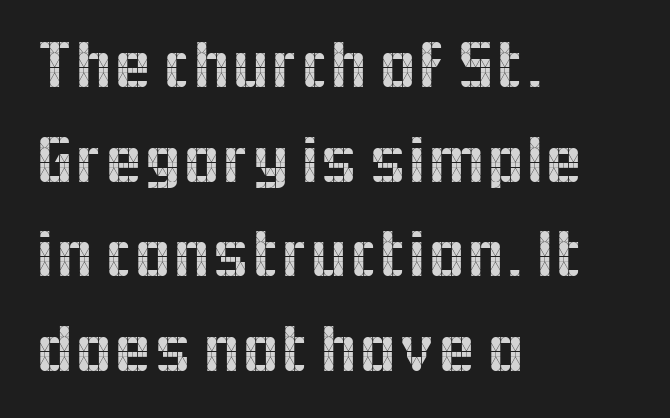
The image shows 69 px sans-serif type, upright; set left-aligned, normal line spacing (1.37x), normal letter spacing, not underlined; a medium x-height.
